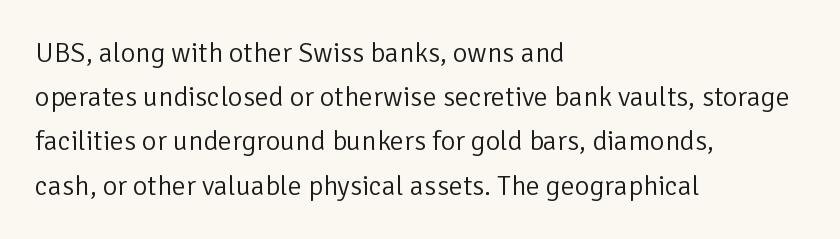
The image shows 28 px light sans-serif type, upright; set left-aligned, normal line spacing (1.58x), normal letter spacing, not underlined; low stroke contrast and a medium x-height.
